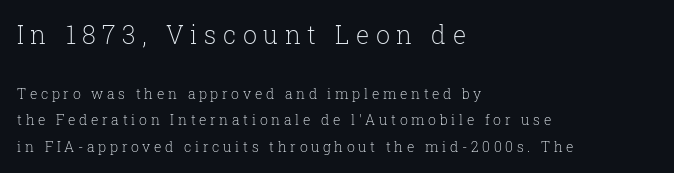
What stands out about the letter spacing? Its width — letters are far apart. If you drew a line through each stem, it would be perfectly vertical. Decoration check: the copy has no underline. Block one is the big one; block two sits smaller underneath.
